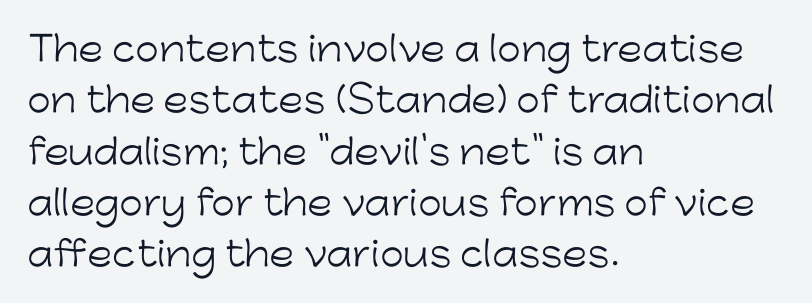
Q: Is the text bold? A: No.
Q: Is the text italic (slanted)? A: No, it is upright.
Q: Is the typeface a serif or a sans-serif typeface? A: Sans-serif.
Q: Is the text underlined? A: No.
Q: How is the paragraph aligned? A: Left-aligned.
Q: Is the spacing between letters normal or unusually wide? A: Normal.
Q: Is the spacing between lines tight, normal or loose? A: Normal.
Q: Width (condensed, normal, or wide)? A: Normal.
Q: Stroke contrast? A: Low.
Q: x-height? A: Medium.
Q: Monospaced? A: No.
